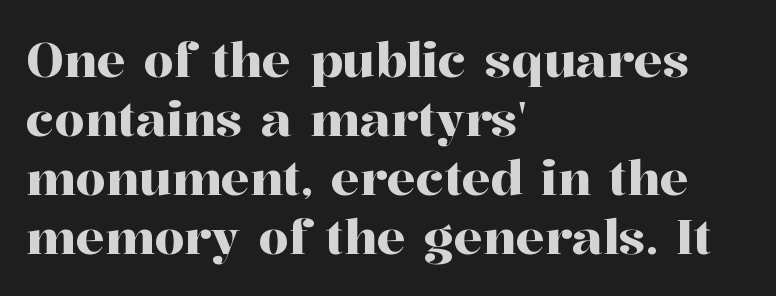
This sample uses a serif face. Unlike italic type, these characters show no tilt at all. These lines stack with their left ends in a neat column. What stands out about the letter spacing? Nothing — it is the standard amount. Descender tails drop into unmarked territory.
